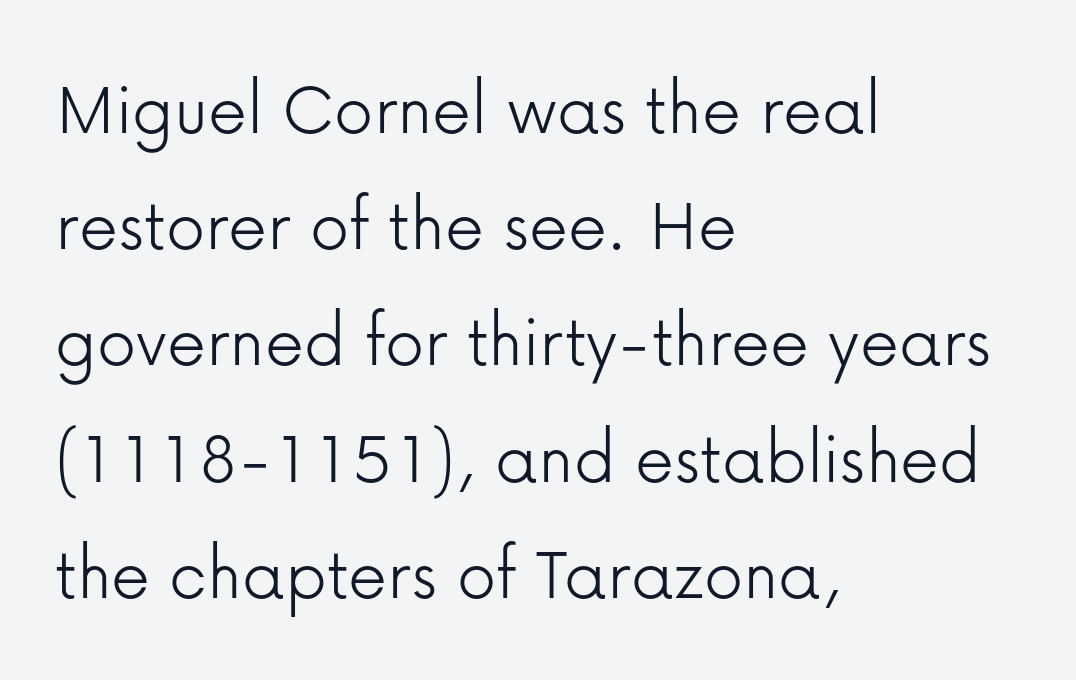
{"serif": "no", "italic": "no", "bold": "no", "weight": "light", "width": "normal", "stroke_contrast": "low", "x_height": "medium", "monospaced": "no", "underline": "no", "align": "left", "line_spacing": "normal", "line_spacing_ratio": 1.49, "letter_spacing": "normal", "letter_spacing_em": 0.0, "glyph_px": 78}
